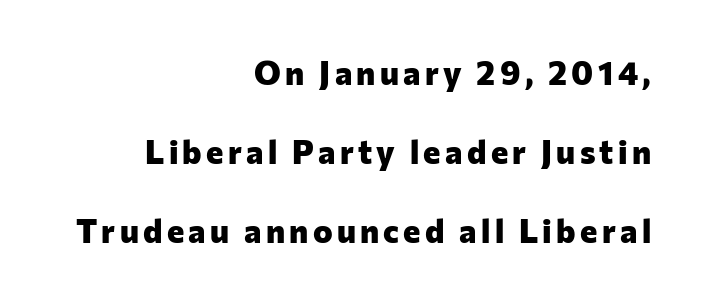
The glyphs in this specimen are sans serif. The passage shown is not underscored anywhere. Stroke thickness is high; the sample reads as a true bold. The lines are spread far apart with generous leading. The setting favours the right margin, as signatures and pull-quotes sometimes do.
